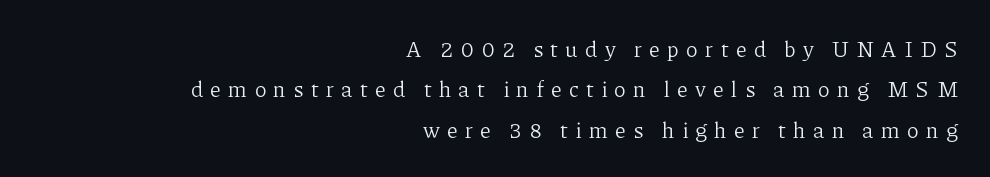
Q: Is the text bold? A: No.
Q: Is the text italic (slanted)? A: No, it is upright.
Q: Is the text underlined? A: No.
Q: How is the paragraph aligned? A: Right-aligned.
Q: Is the spacing between letters normal or unusually wide? A: Unusually wide.
